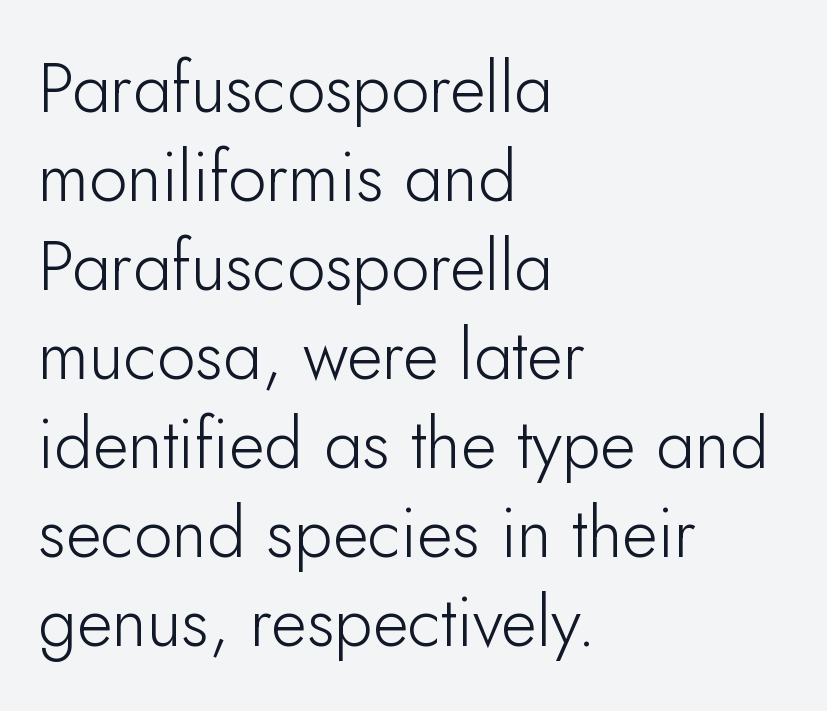
Q: Is the text bold? A: No.
Q: Is the text italic (slanted)? A: No, it is upright.
Q: Is the typeface a serif or a sans-serif typeface? A: Sans-serif.
Q: Is the text underlined? A: No.
Q: How is the paragraph aligned? A: Left-aligned.
Q: Is the spacing between letters normal or unusually wide? A: Normal.
Q: Is the spacing between lines tight, normal or loose? A: Normal.
Q: Width (condensed, normal, or wide)? A: Normal.
Q: Stroke contrast? A: Low.
Q: x-height? A: Small.
Q: Monospaced? A: No.
